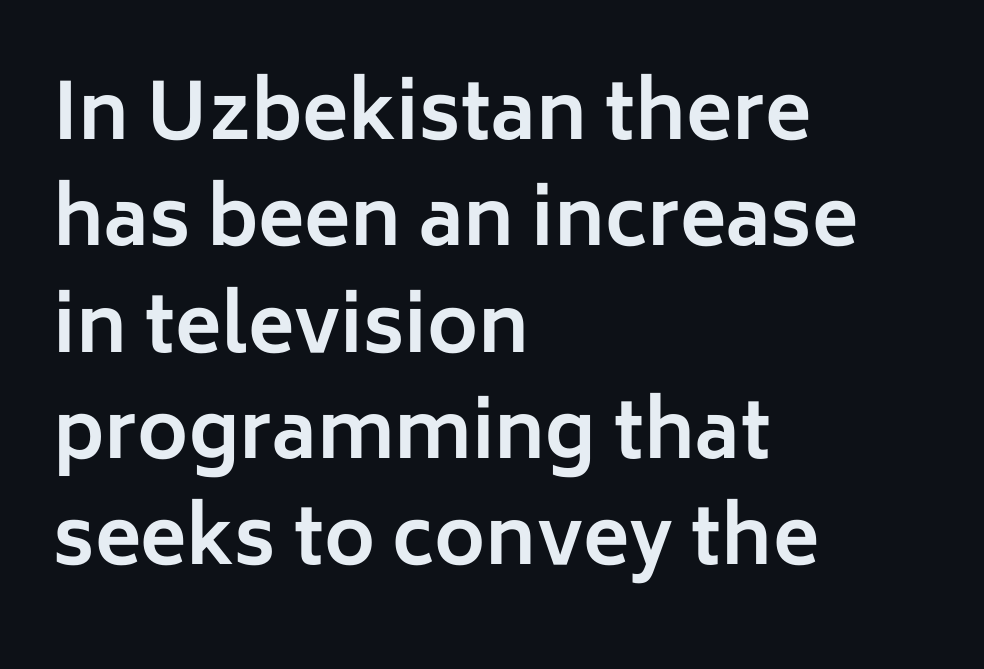
The lettering stays uniformly vertical, giving the passage a roman look. Anything drawn beneath the words? Only blank space. The rendering uses a bold face; every stroke is thick and dark. The rows are spaced the way most documents space them. Character widths vary here, with narrow letters taking less room than wide ones.
